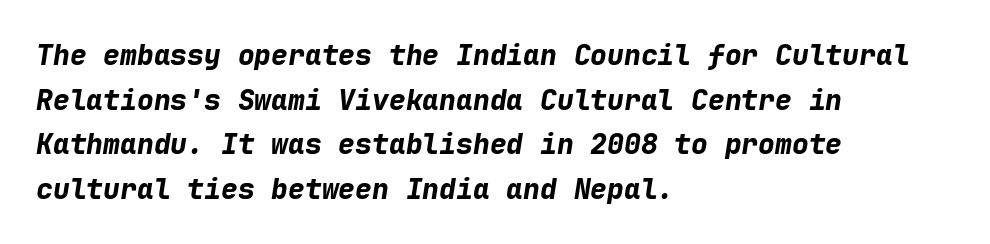
The image shows 28 px bold type, italic (leaning right), monospaced; set left-aligned, normal line spacing (1.59x), normal letter spacing, not underlined; low stroke contrast and a medium x-height.
